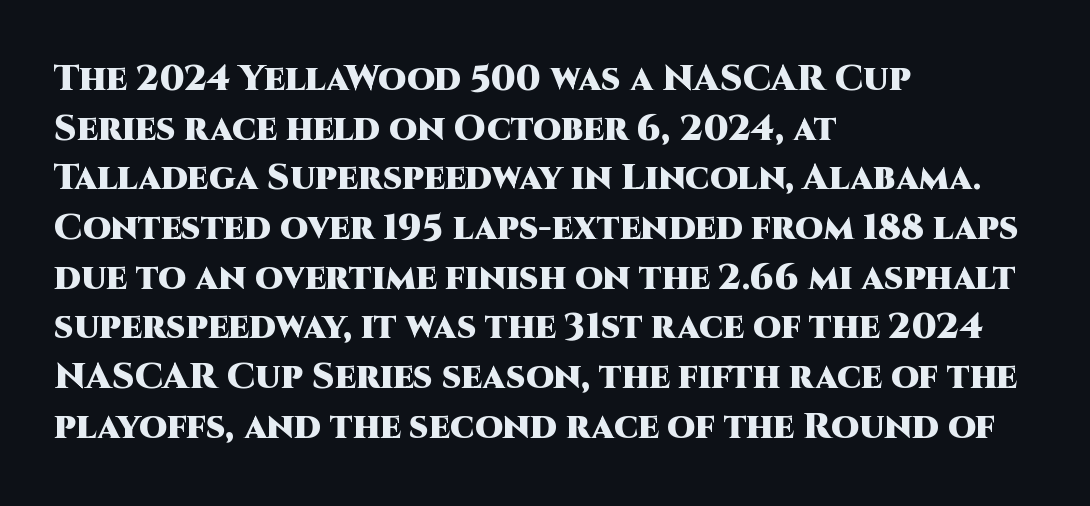
Q: Is the text bold? A: Yes.
Q: Is the text italic (slanted)? A: No, it is upright.
Q: Is the typeface a serif or a sans-serif typeface? A: Sans-serif.
Q: Is the text underlined? A: No.
Q: How is the paragraph aligned? A: Left-aligned.
Q: Is the spacing between letters normal or unusually wide? A: Normal.
Q: Is the spacing between lines tight, normal or loose? A: Normal.
Q: Width (condensed, normal, or wide)? A: Normal.
Q: Stroke contrast? A: High.
Q: x-height? A: Large.
Q: Monospaced? A: No.
